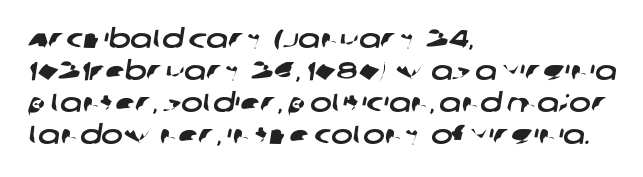
The image shows 26 px text type; set left-aligned, line spacing 1.23x, normal letter spacing, not underlined.
